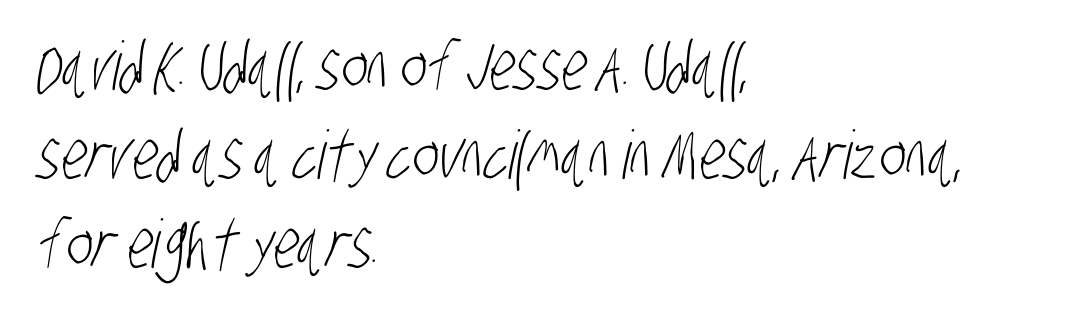
Q: Is the text bold? A: No.
Q: Is the typeface a serif or a sans-serif typeface? A: Sans-serif.
Q: Is the text underlined? A: No.
Q: How is the paragraph aligned? A: Left-aligned.
Q: Is the spacing between letters normal or unusually wide? A: Normal.
Q: Is the spacing between lines tight, normal or loose? A: Normal.
Q: Width (condensed, normal, or wide)? A: Condensed.
Q: Stroke contrast? A: Low.
Q: x-height? A: Large.
Q: Monospaced? A: No.
